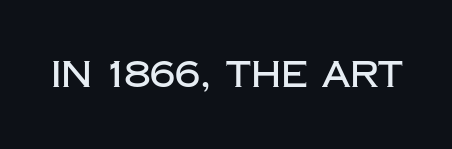
{"serif": "no", "italic": "no", "width": "normal", "stroke_contrast": "low", "x_height": "large", "monospaced": "no", "underline": "no", "letter_spacing": "normal", "letter_spacing_em": 0.0, "glyph_px": 36}
